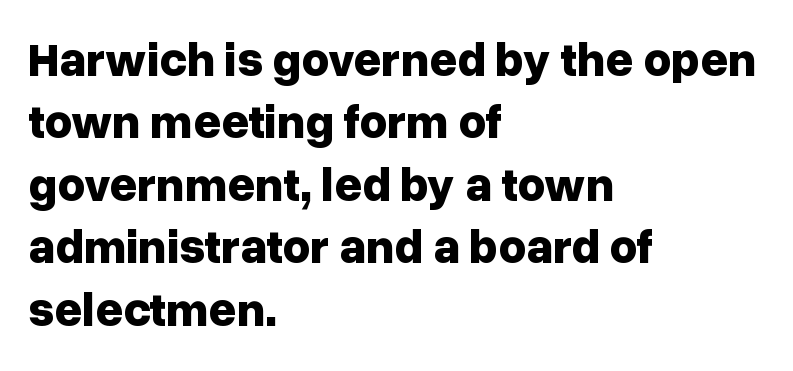
The passage shown is emphatically bold. The letters sit at their default tracking, neither squeezed nor spread. Font category for this specimen: sans-serif. Do the characters align in a grid? No, the font is proportional.
